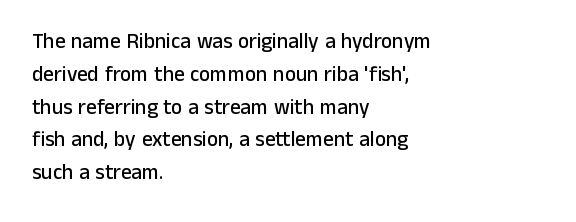
Q: Is the text italic (slanted)? A: No, it is upright.
Q: Is the text underlined? A: No.
Q: How is the paragraph aligned? A: Left-aligned.
Q: Is the spacing between letters normal or unusually wide? A: Normal.
Q: Is the spacing between lines tight, normal or loose? A: Normal.
